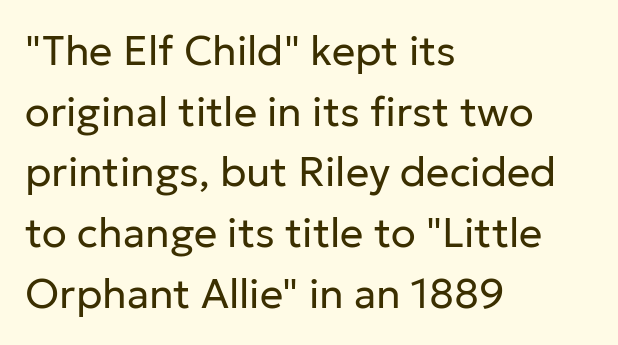
Has an underline been added? It has not. Does the copy run flush right? No — it runs flush left. Do the characters align in a grid? No, the font is proportional. The gaps between neighbouring characters are ordinary and unremarkable. Unlike italic type, these characters show no tilt at all. Think standard paragraph weight, or any step lighter than that.
